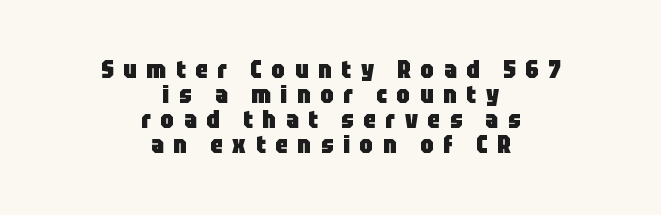
The image shows 24 px bold type, upright; set centered, tight line spacing (1.04x), unusually wide letter spacing (+0.41 em), not underlined.
